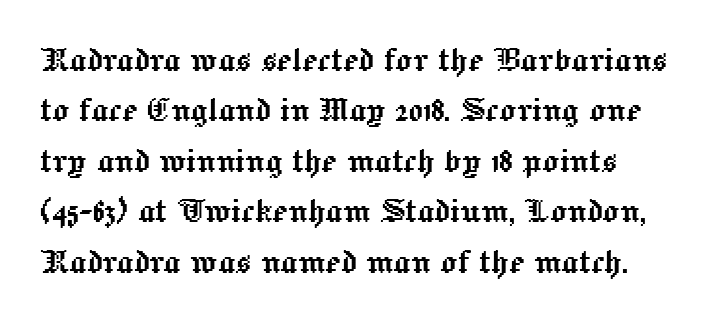
Q: Is the text italic (slanted)? A: No, it is upright.
Q: Is the text underlined? A: No.
Q: How is the paragraph aligned? A: Left-aligned.
Q: Is the spacing between letters normal or unusually wide? A: Normal.
Q: Width (condensed, normal, or wide)? A: Normal.
Q: x-height? A: Medium.
Q: Monospaced? A: No.
